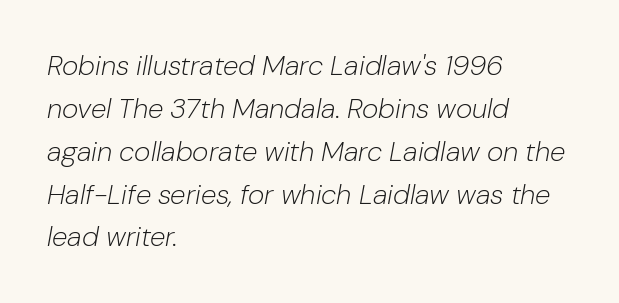
The face used here is proportionally spaced, like ordinary book or web type. The letterforms sit at book weight or below. These lines keep a tight, regular rhythm from letter to letter. This sample uses an oblique cut, with every glyph tilted off the vertical. A bare baseline throughout the passage. The paragraph shown leans on its left margin.
